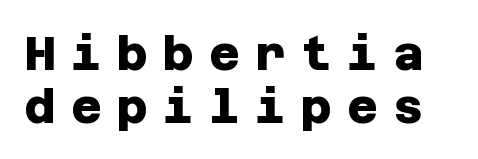
Q: Is the text bold? A: Yes.
Q: Is the typeface a serif or a sans-serif typeface? A: Sans-serif.
Q: Is the text underlined? A: No.
Q: Is the spacing between letters normal or unusually wide? A: Unusually wide.
Q: Is the spacing between lines tight, normal or loose? A: Tight.
Q: Width (condensed, normal, or wide)? A: Normal.
Q: Stroke contrast? A: Low.
Q: x-height? A: Large.
